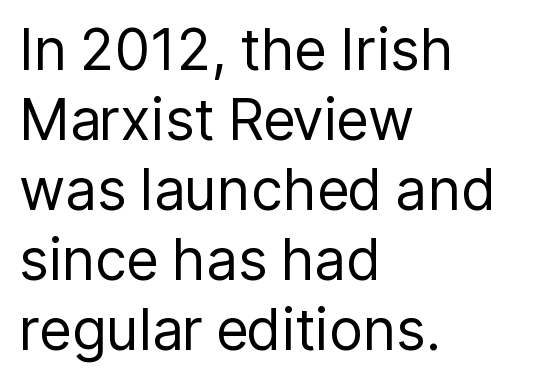
The image shows 57 px regular-weight sans-serif type, upright; set left-aligned, line spacing 1.23x, normal letter spacing, not underlined; low stroke contrast and a medium x-height.
